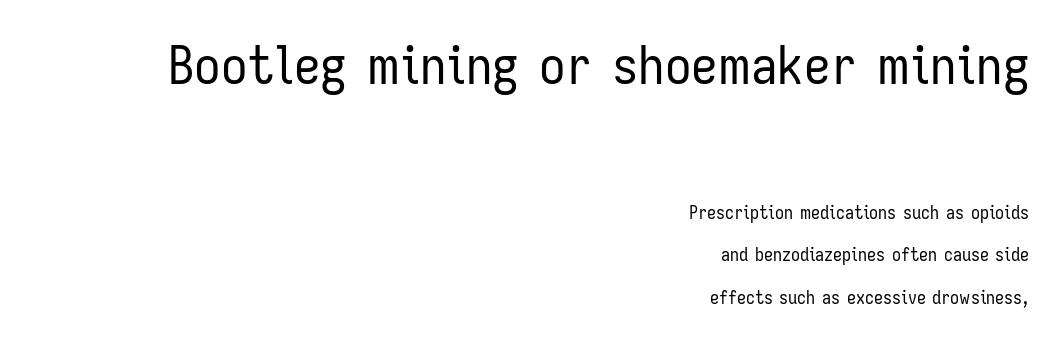
{"serif": "no", "italic": "no", "bold": "no", "weight": "regular", "width": "condensed", "stroke_contrast": "low", "x_height": "medium", "monospaced": "no", "underline": "no", "align": "right", "line_spacing": "loose", "line_spacing_ratio": 2.38, "letter_spacing": "normal", "letter_spacing_em": 0.0, "larger_block": "first", "size_ratio": 2.94, "glyph_px": 53}
